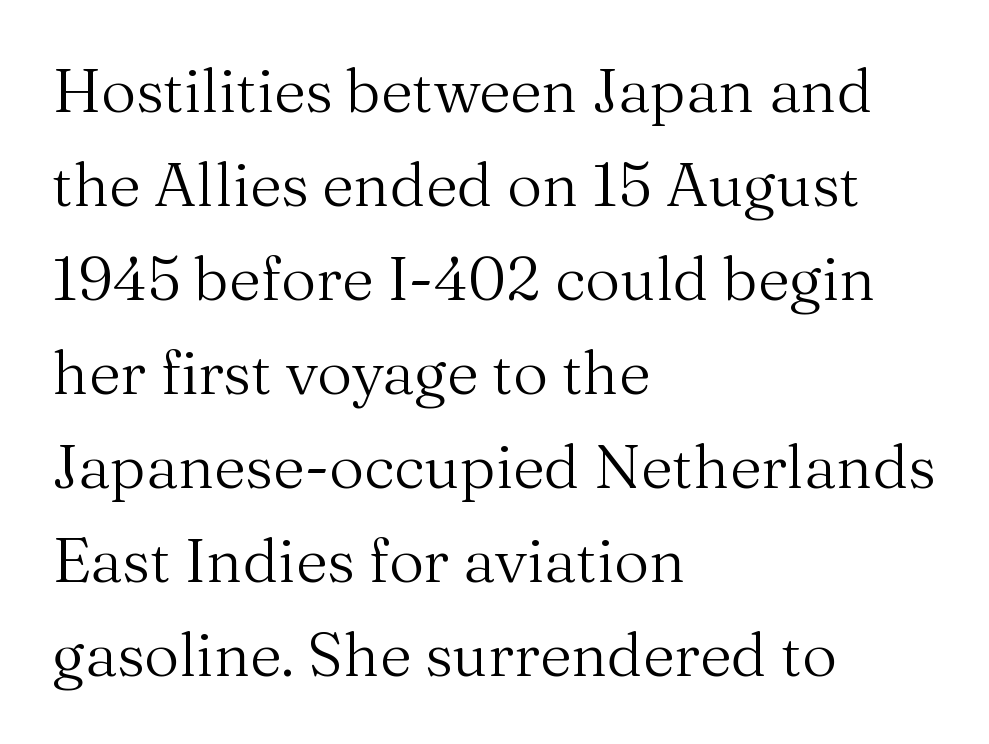
{"serif": "yes", "italic": "no", "bold": "no", "weight": "regular", "width": "normal", "stroke_contrast": "medium", "x_height": "medium", "monospaced": "no", "underline": "no", "align": "left", "line_spacing": "normal", "line_spacing_ratio": 1.54, "letter_spacing": "normal", "letter_spacing_em": 0.0, "glyph_px": 61}
